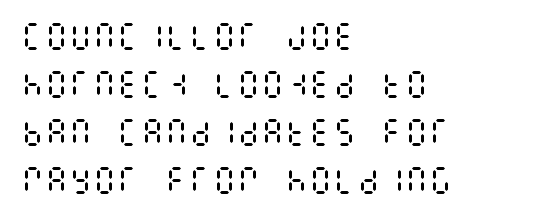
These glyphs show unthickened strokes, regular width or finer. These lines stack with their left ends in a neat column. Notice how the stems are strictly vertical — no italics here. The passage shown is not underscored anywhere.
